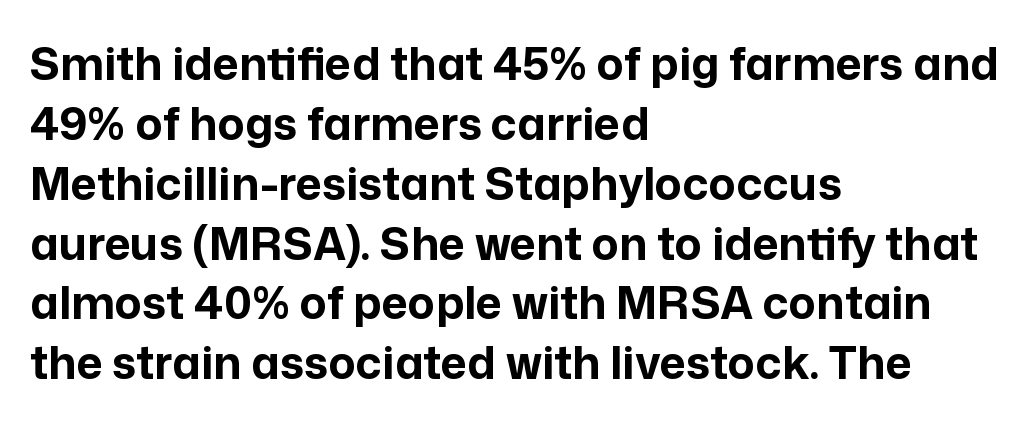
The image shows 45 px bold sans-serif type, upright; set left-aligned, normal line spacing (1.33x), normal letter spacing, not underlined; low stroke contrast and a medium x-height.
